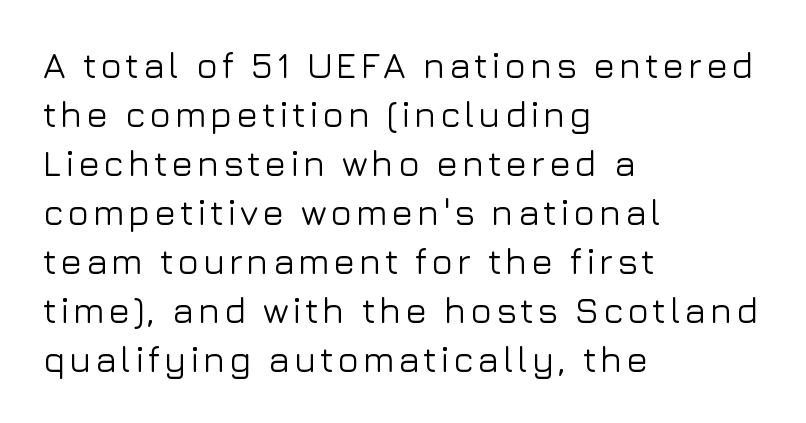
The image shows 36 px sans-serif type, upright; set left-aligned, normal line spacing (1.36x), not underlined; low stroke contrast and a medium x-height.
